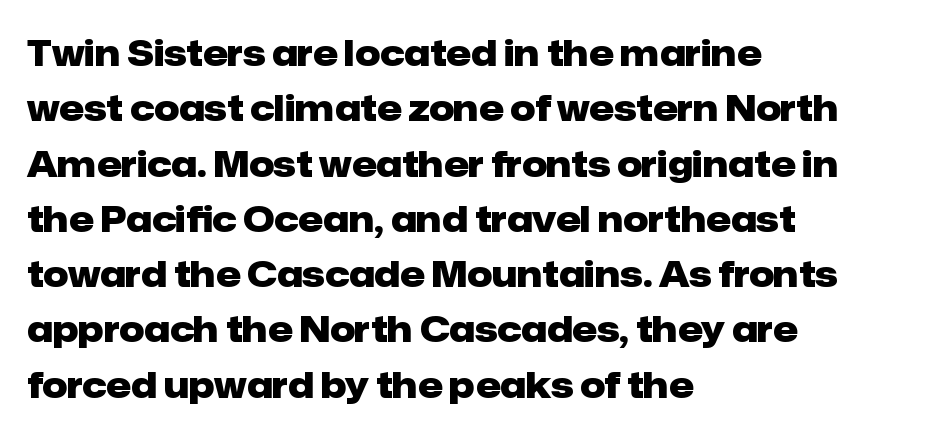
Where is the straight margin? On the left. Observe the ordinary spacing: letters are neighbours, not strangers. Each new line begins a customary step beneath the previous one. The axis of the letterforms is exactly vertical. On the weight axis this lands at bold, roughly 700. Here the designer chose a conventional face with non-uniform glyph widths.
